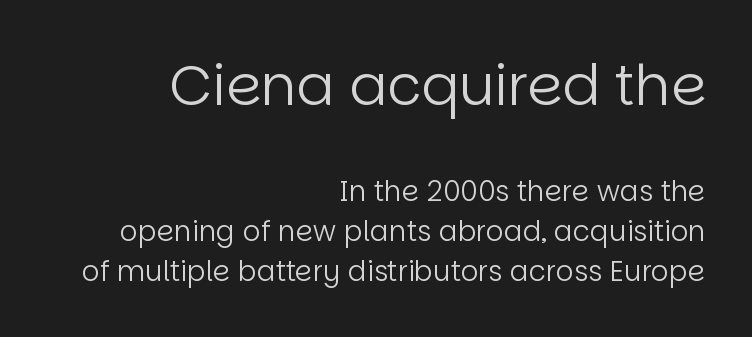
Q: Is the text bold? A: No.
Q: Is the text italic (slanted)? A: No, it is upright.
Q: Is the typeface a serif or a sans-serif typeface? A: Sans-serif.
Q: Is the text underlined? A: No.
Q: How is the paragraph aligned? A: Right-aligned.
Q: Is the spacing between letters normal or unusually wide? A: Normal.
Q: Is the spacing between lines tight, normal or loose? A: Normal.
Q: Which block of text is set in a larger size, the first (top) or the second (bottom)? A: The first (top) one.
Q: Width (condensed, normal, or wide)? A: Normal.
Q: Stroke contrast? A: Low.
Q: x-height? A: Large.
Q: Monospaced? A: No.
